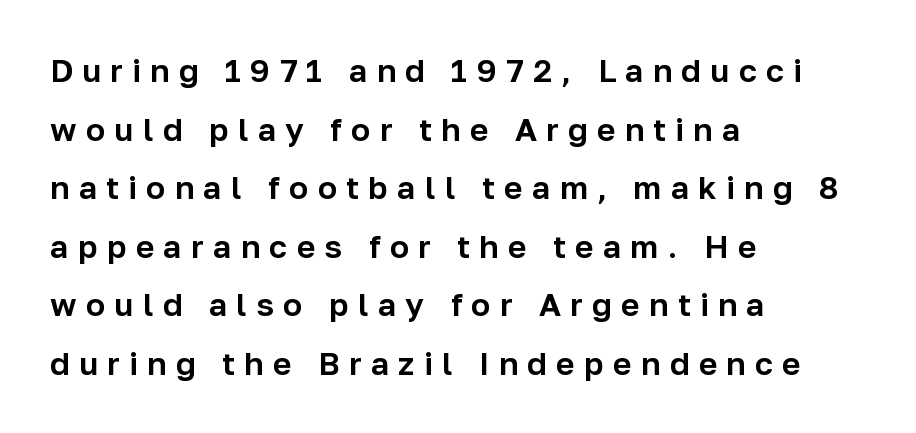
The image shows 32 px sans-serif type, upright; set left-aligned, line spacing 1.83x, unusually wide letter spacing (+0.29 em), not underlined; low stroke contrast and a medium x-height.
